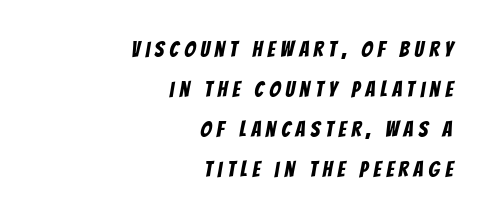
The line texture is sparse and dotted thanks to wide tracking. Leftover space on each line is placed entirely before the opening word. The passage shown is not underscored anywhere.
